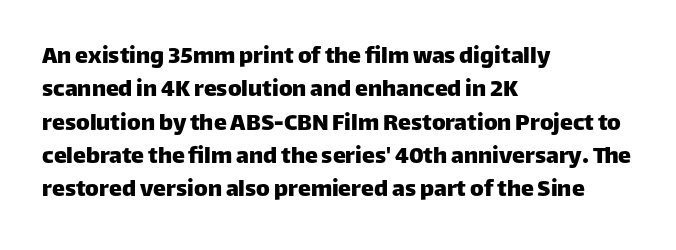
{"italic": "no", "underline": "no", "align": "left", "line_spacing": "normal", "line_spacing_ratio": 1.28, "letter_spacing": "normal", "letter_spacing_em": 0.0, "glyph_px": 26}
